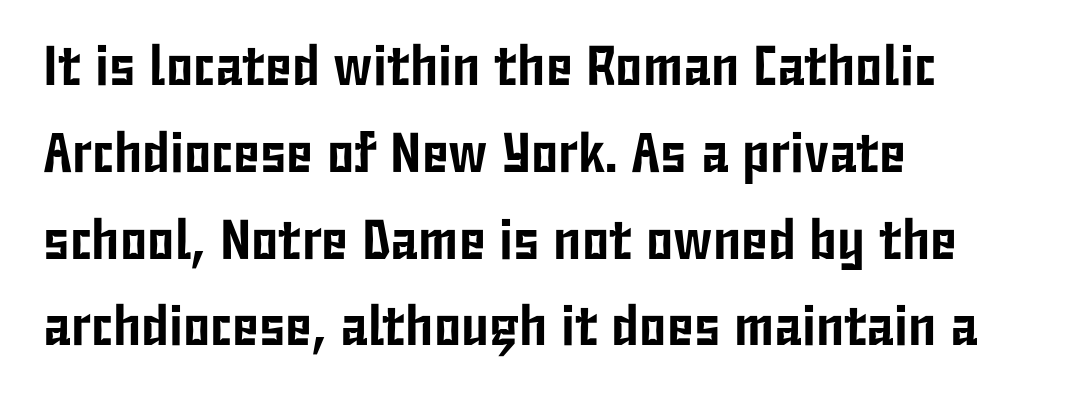
Q: Is the text italic (slanted)? A: No, it is upright.
Q: Is the typeface a serif or a sans-serif typeface? A: Sans-serif.
Q: Is the text underlined? A: No.
Q: How is the paragraph aligned? A: Left-aligned.
Q: Is the spacing between letters normal or unusually wide? A: Normal.
Q: Is the spacing between lines tight, normal or loose? A: Normal.
Q: Width (condensed, normal, or wide)? A: Condensed.
Q: Stroke contrast? A: Low.
Q: x-height? A: Medium.
Q: Monospaced? A: No.
